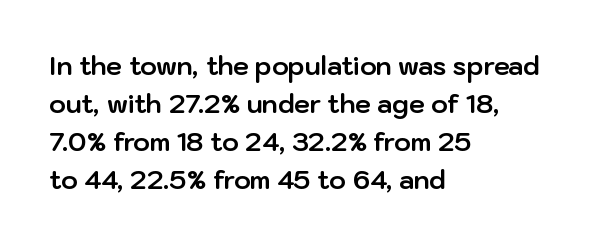
Q: Is the text bold? A: Yes.
Q: Is the text italic (slanted)? A: No, it is upright.
Q: Is the text underlined? A: No.
Q: How is the paragraph aligned? A: Left-aligned.
Q: Is the spacing between letters normal or unusually wide? A: Normal.
Q: Is the spacing between lines tight, normal or loose? A: Normal.
